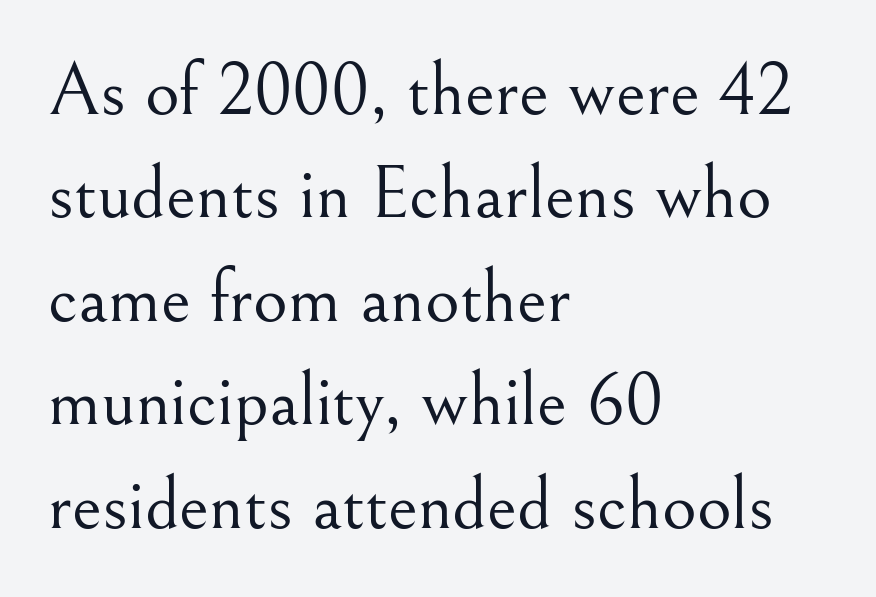
{"serif": "yes", "italic": "no", "bold": "no", "weight": "light", "width": "normal", "stroke_contrast": "medium", "x_height": "small", "monospaced": "no", "underline": "no", "align": "left", "line_spacing": "normal", "line_spacing_ratio": 1.38, "letter_spacing": "normal", "letter_spacing_em": 0.0, "glyph_px": 75}
